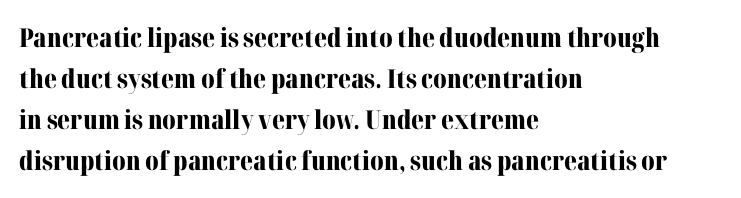
Q: Is the text bold? A: Yes.
Q: Is the text italic (slanted)? A: No, it is upright.
Q: Is the text underlined? A: No.
Q: How is the paragraph aligned? A: Left-aligned.
Q: Is the spacing between letters normal or unusually wide? A: Normal.
Q: Is the spacing between lines tight, normal or loose? A: Normal.
